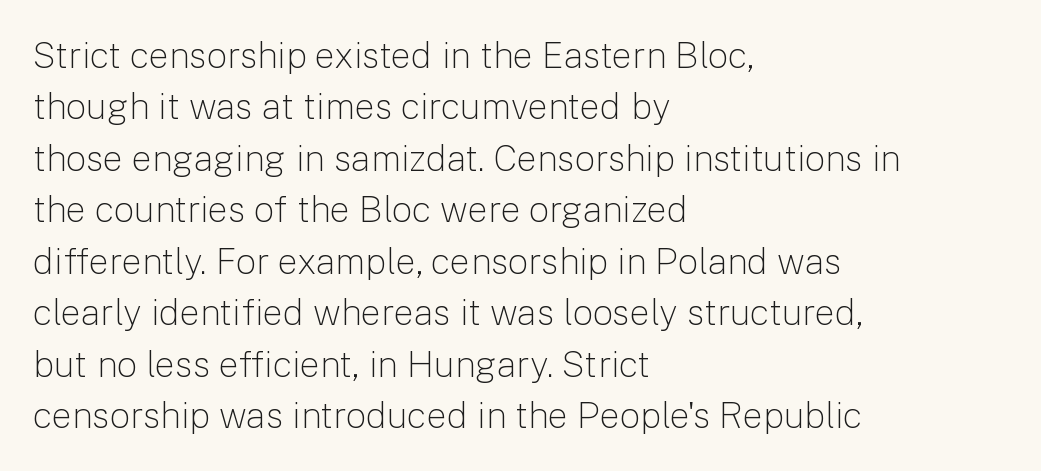
{"serif": "no", "italic": "no", "bold": "no", "weight": "light", "width": "normal", "stroke_contrast": "low", "x_height": "medium", "monospaced": "no", "underline": "no", "align": "left", "line_spacing": "normal", "line_spacing_ratio": 1.43, "letter_spacing": "normal", "letter_spacing_em": 0.0, "glyph_px": 36}
